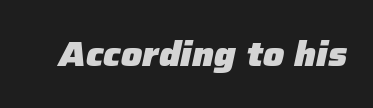
Heft: maximum for text — a bold. Varying glyph widths throughout — classic text-font behaviour. A bare baseline throughout the passage. Would a proofreader flag this as italicized? Yes. The face used here is rendered with its standard letterfit.
